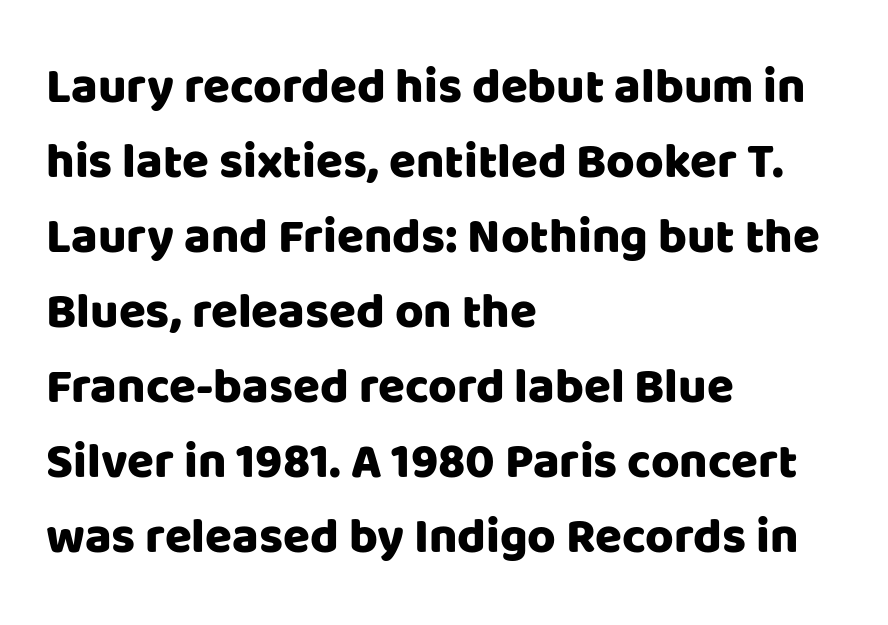
Q: Is the text italic (slanted)? A: No, it is upright.
Q: Is the typeface a serif or a sans-serif typeface? A: Sans-serif.
Q: Is the text underlined? A: No.
Q: How is the paragraph aligned? A: Left-aligned.
Q: Is the spacing between letters normal or unusually wide? A: Normal.
Q: Is the spacing between lines tight, normal or loose? A: Normal.
Q: Width (condensed, normal, or wide)? A: Normal.
Q: Stroke contrast? A: Low.
Q: x-height? A: Large.
Q: Monospaced? A: No.
